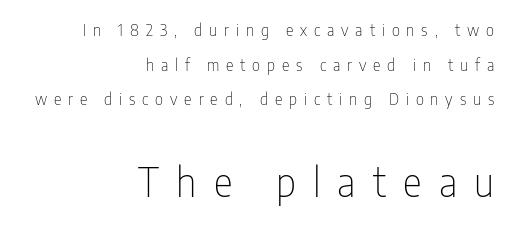
Q: Is the text bold? A: No.
Q: Is the text italic (slanted)? A: No, it is upright.
Q: Is the typeface a serif or a sans-serif typeface? A: Sans-serif.
Q: Is the text underlined? A: No.
Q: How is the paragraph aligned? A: Right-aligned.
Q: Is the spacing between letters normal or unusually wide? A: Unusually wide.
Q: Is the spacing between lines tight, normal or loose? A: Loose.
Q: Which block of text is set in a larger size, the first (top) or the second (bottom)? A: The second (bottom) one.
Q: Width (condensed, normal, or wide)? A: Condensed.
Q: Stroke contrast? A: Low.
Q: x-height? A: Medium.
Q: Monospaced? A: No.
